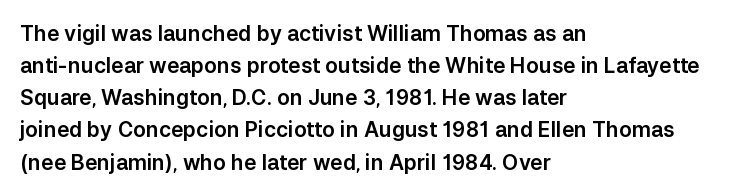
The image shows 21 px text type, upright; set left-aligned, normal line spacing (1.53x), normal letter spacing, not underlined.
